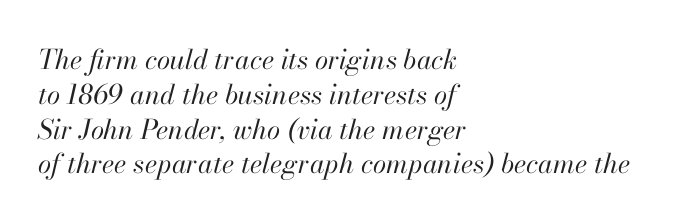
Q: Is the text bold? A: No.
Q: Is the text italic (slanted)? A: Yes, it leans right by about 13 degrees.
Q: Is the text underlined? A: No.
Q: How is the paragraph aligned? A: Left-aligned.
Q: Is the spacing between letters normal or unusually wide? A: Normal.
Q: Is the spacing between lines tight, normal or loose? A: Normal.
